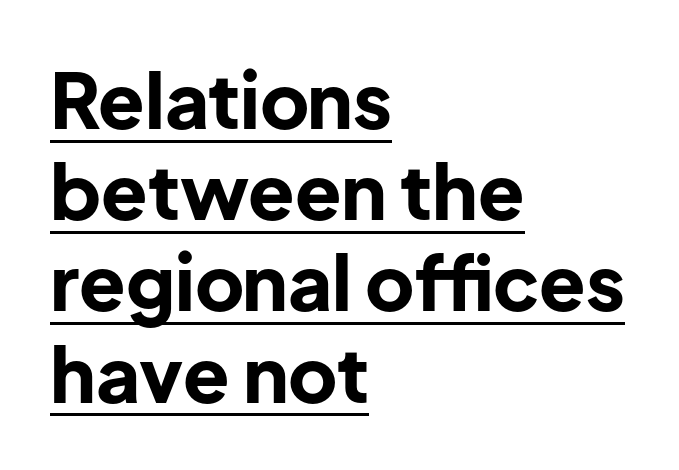
Looks like regular typesetting: each glyph gets only the width it needs. The strokes are fattened all the way to bold. This sample uses an upright cut, with every glyph sitting square on the baseline. Is this a sans? Yes — the strokes have no serifs. The tracking reads as untouched default to a designer's eye. The paragraph has a hard left edge and a soft right edge.
